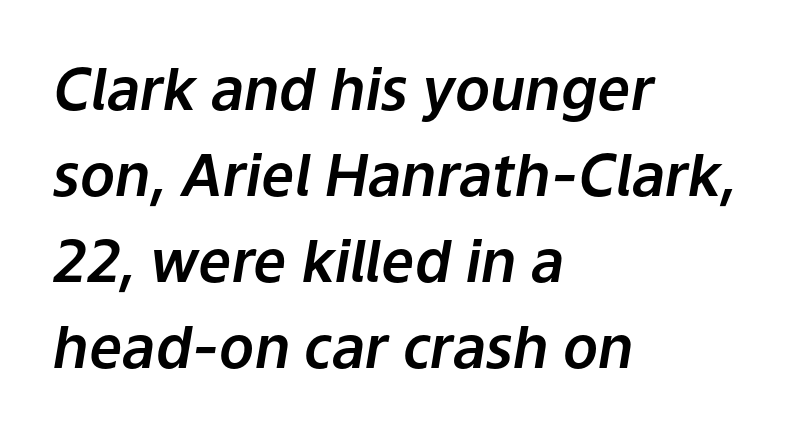
Looking at the ascenders, they clearly lean. The gaps between neighbouring characters are ordinary and unremarkable. The space between consecutive lines is moderate. The lines in this sample share a left origin and differ only in where they stop. Descenders are the only things crossing below the line.
